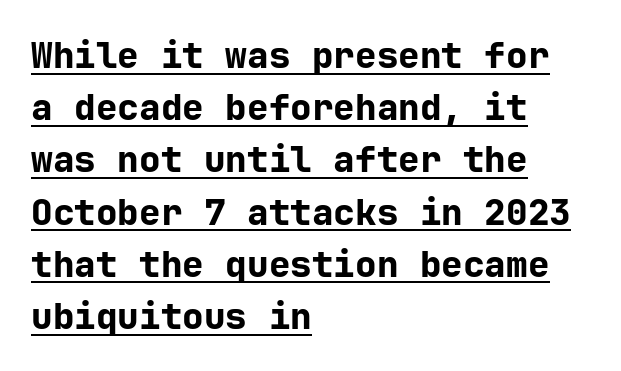
{"serif": "no", "italic": "no", "bold": "yes", "weight": "bold", "width": "normal", "stroke_contrast": "low", "x_height": "medium", "underline": "yes", "align": "left", "line_spacing": "normal", "line_spacing_ratio": 1.45, "letter_spacing": "normal", "letter_spacing_em": 0.0, "glyph_px": 36}
